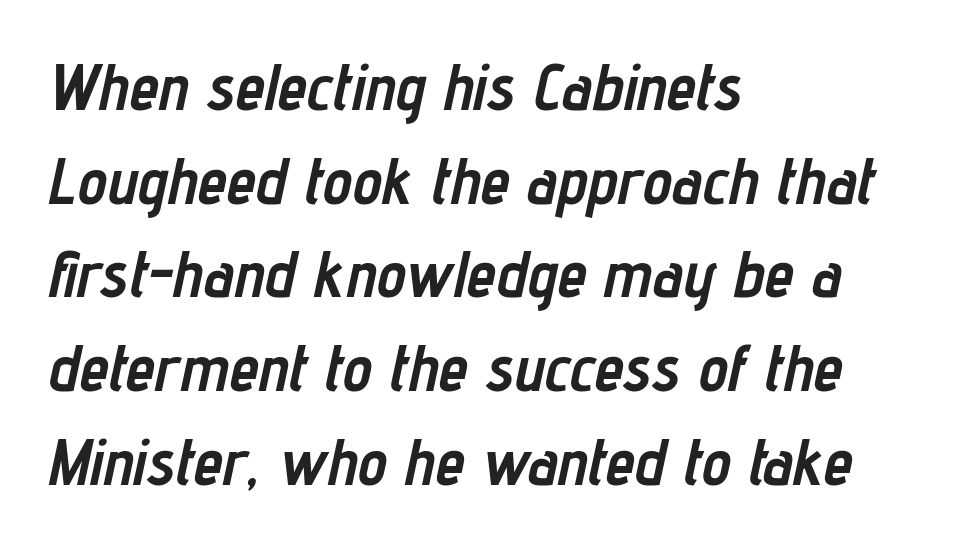
Q: Is the text bold? A: Yes.
Q: Is the text italic (slanted)? A: Yes, it leans right by about 12 degrees.
Q: Is the text underlined? A: No.
Q: How is the paragraph aligned? A: Left-aligned.
Q: Is the spacing between letters normal or unusually wide? A: Normal.
Q: Is the spacing between lines tight, normal or loose? A: Normal.
Q: Width (condensed, normal, or wide)? A: Condensed.
Q: Stroke contrast? A: Low.
Q: x-height? A: Medium.
Q: Monospaced? A: No.
